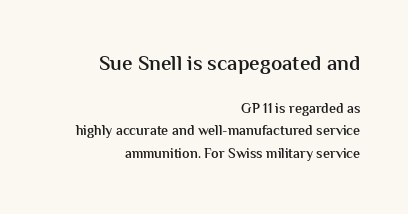
The image shows 21 px text type, upright; set right-aligned, normal line spacing (1.59x), normal letter spacing, not underlined; the first (top) block is 1.5x larger.
